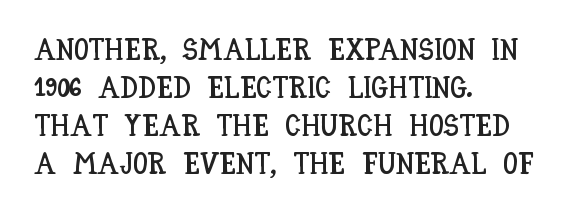
{"italic": "no", "width": "condensed", "stroke_contrast": "low", "x_height": "large", "monospaced": "no", "underline": "no", "align": "left", "line_spacing": "normal", "line_spacing_ratio": 1.27, "letter_spacing": "normal", "letter_spacing_em": 0.0, "glyph_px": 30}
